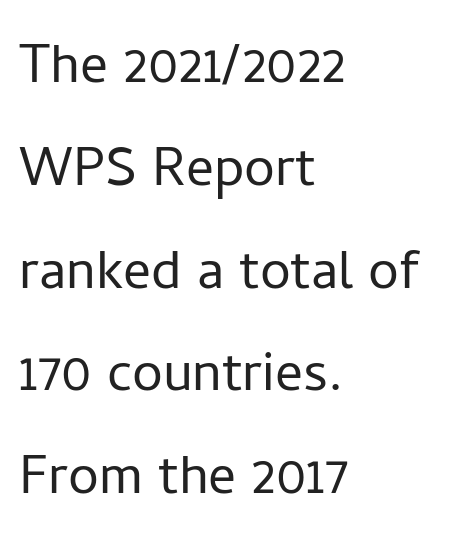
The image shows 69 px light sans-serif type, upright; set left-aligned, normal line spacing (1.49x), normal letter spacing, not underlined; low stroke contrast and a medium x-height.
